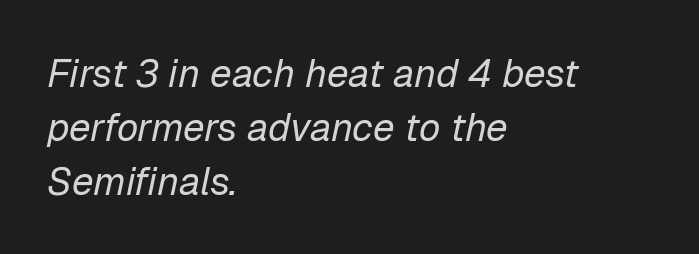
The image shows 39 px regular-weight type, italic (leaning right); set left-aligned, normal line spacing (1.38x), normal letter spacing, not underlined; low stroke contrast and a medium x-height.
